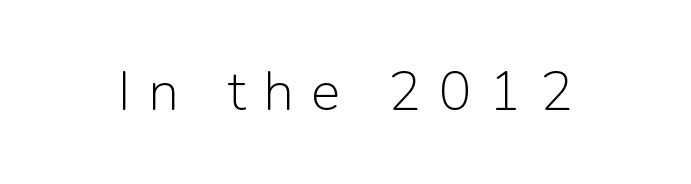
Q: Is the text bold? A: No.
Q: Is the text italic (slanted)? A: No, it is upright.
Q: Is the typeface a serif or a sans-serif typeface? A: Sans-serif.
Q: Is the text underlined? A: No.
Q: Is the spacing between letters normal or unusually wide? A: Unusually wide.
Q: Width (condensed, normal, or wide)? A: Normal.
Q: Stroke contrast? A: Low.
Q: x-height? A: Medium.
Q: Monospaced? A: No.
